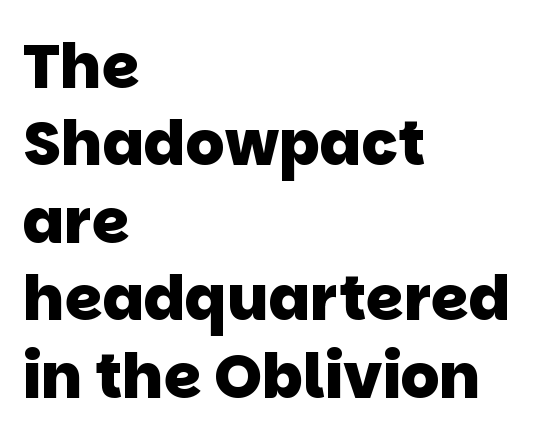
Q: Is the text bold? A: Yes.
Q: Is the typeface a serif or a sans-serif typeface? A: Sans-serif.
Q: Is the text underlined? A: No.
Q: How is the paragraph aligned? A: Left-aligned.
Q: Is the spacing between letters normal or unusually wide? A: Normal.
Q: Is the spacing between lines tight, normal or loose? A: Normal.
Q: Width (condensed, normal, or wide)? A: Normal.
Q: Stroke contrast? A: Low.
Q: x-height? A: Large.
Q: Monospaced? A: No.
